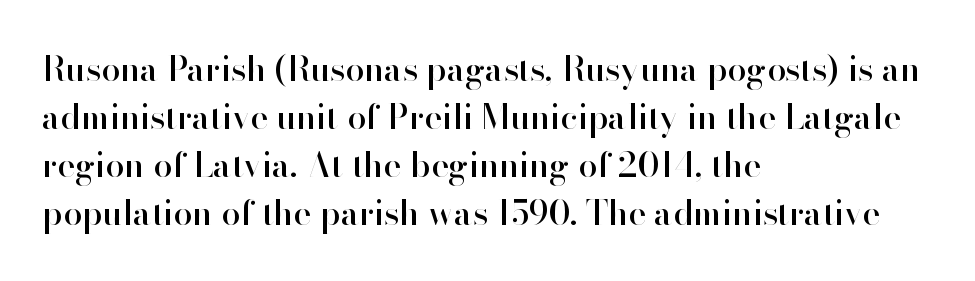
Type without underlining. These lines are rendered in a variable-pitch font. Upright lettering throughout. Nothing unusual about the tracking: characters are spaced as the font intends. This sample keeps an unexceptional amount of space between lines.
